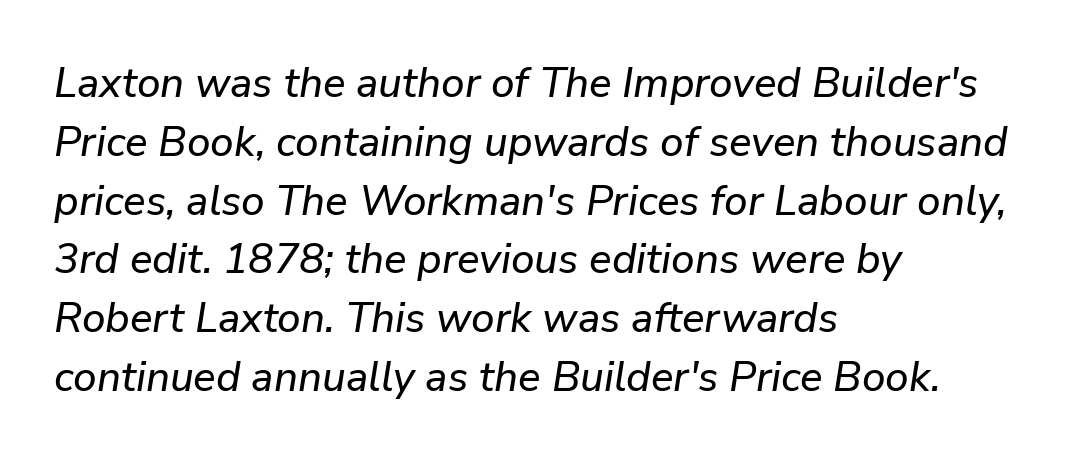
The image shows 42 px text type, italic (leaning right); set left-aligned, normal line spacing (1.4x), normal letter spacing, not underlined; low stroke contrast and a medium x-height.
